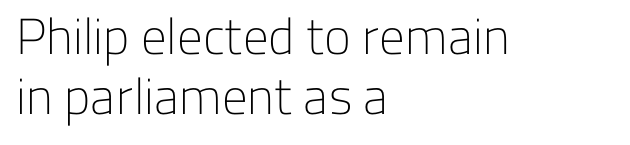
The image shows 51 px light sans-serif type, upright; set left-aligned, line spacing 1.18x, normal letter spacing, not underlined; low stroke contrast and a medium x-height.
